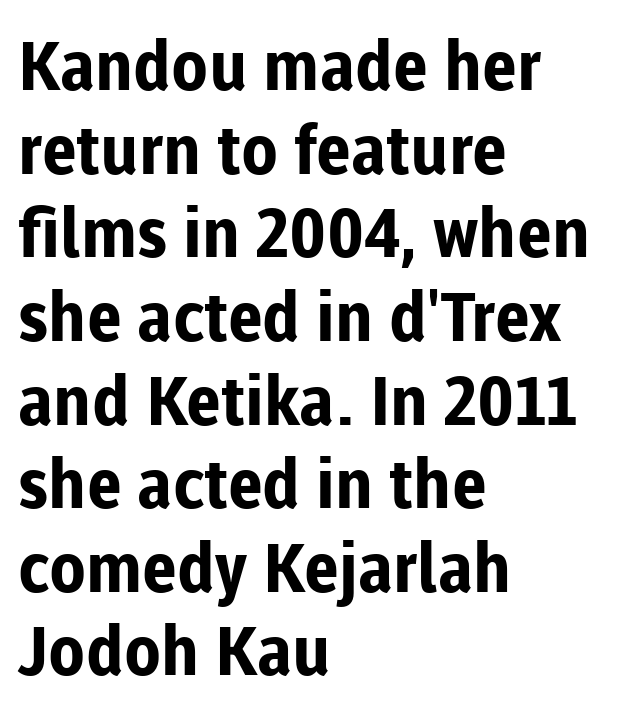
Q: Is the text bold? A: Yes.
Q: Is the text italic (slanted)? A: No, it is upright.
Q: Is the typeface a serif or a sans-serif typeface? A: Sans-serif.
Q: Is the text underlined? A: No.
Q: How is the paragraph aligned? A: Left-aligned.
Q: Is the spacing between letters normal or unusually wide? A: Normal.
Q: Width (condensed, normal, or wide)? A: Normal.
Q: Stroke contrast? A: Low.
Q: x-height? A: Medium.
Q: Monospaced? A: No.
